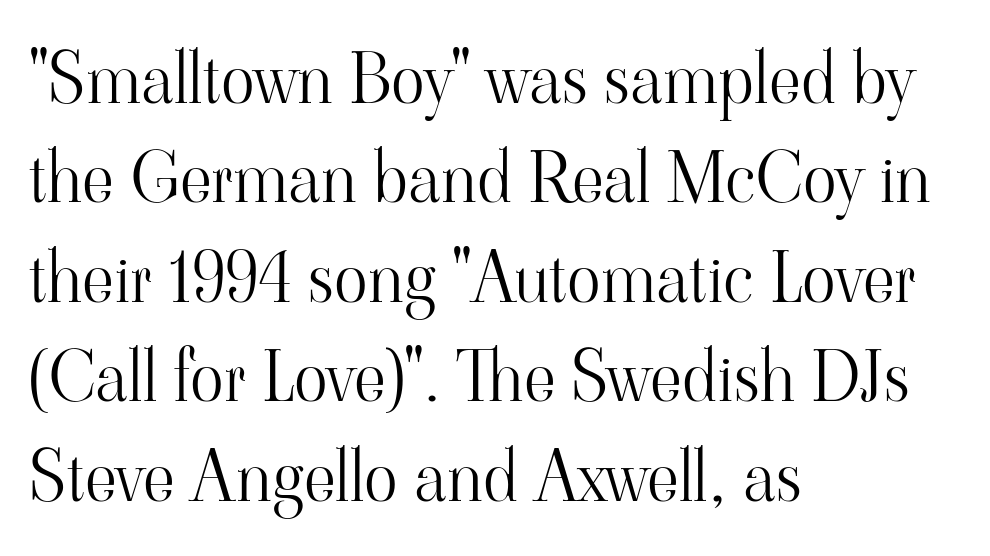
{"serif": "yes", "italic": "no", "bold": "no", "weight": "light", "width": "normal", "stroke_contrast": "high", "x_height": "small", "monospaced": "no", "underline": "no", "align": "left", "line_spacing": "normal", "line_spacing_ratio": 1.42, "letter_spacing": "normal", "letter_spacing_em": 0.0, "glyph_px": 70}
